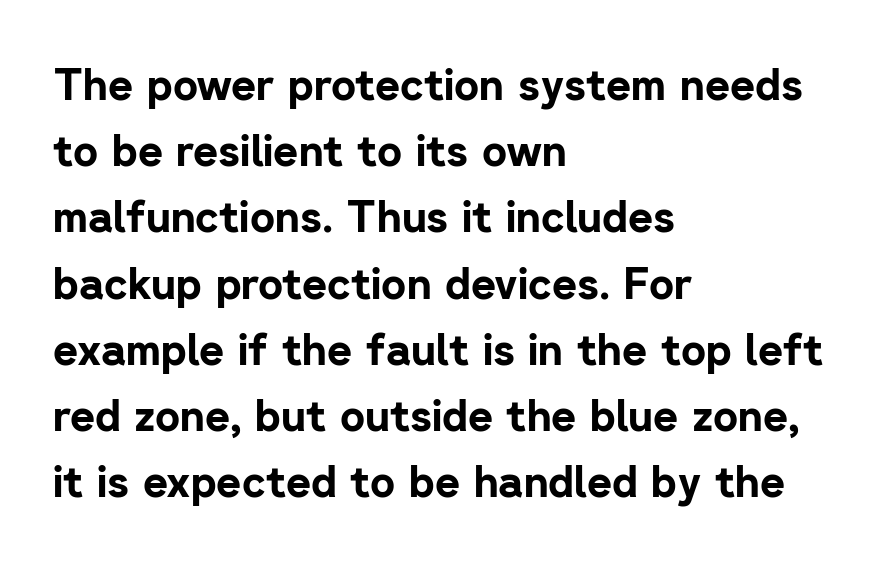
Q: Is the text bold? A: Yes.
Q: Is the text italic (slanted)? A: No, it is upright.
Q: Is the typeface a serif or a sans-serif typeface? A: Sans-serif.
Q: Is the text underlined? A: No.
Q: How is the paragraph aligned? A: Left-aligned.
Q: Is the spacing between letters normal or unusually wide? A: Normal.
Q: Is the spacing between lines tight, normal or loose? A: Normal.
Q: Width (condensed, normal, or wide)? A: Normal.
Q: Stroke contrast? A: Low.
Q: x-height? A: Medium.
Q: Monospaced? A: No.
